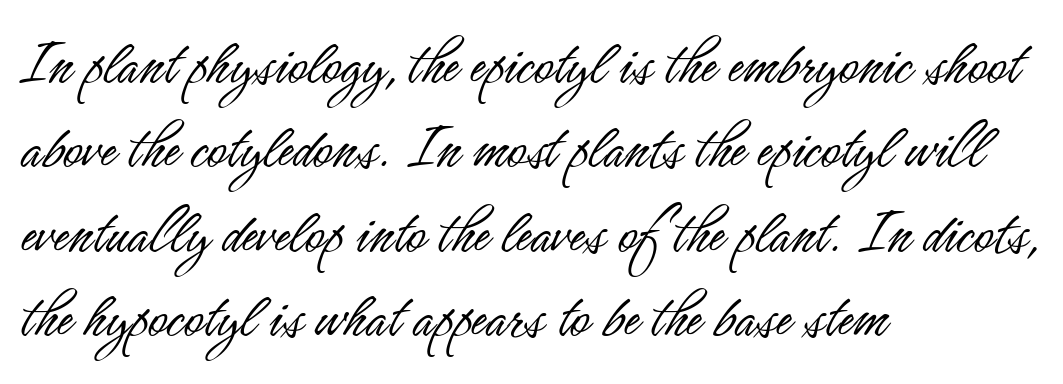
Underlining? Definitely not there. Examine the stroke ends and you'll find no serifs. Look at the tracking — it's just the regular setting, nothing added.
